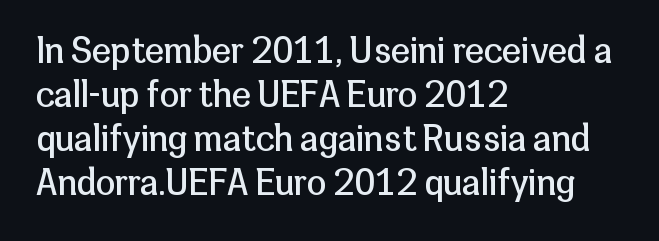
The image shows 35 px regular-weight sans-serif type, upright; set left-aligned, normal line spacing (1.26x), normal letter spacing, not underlined; low stroke contrast and a medium x-height.
